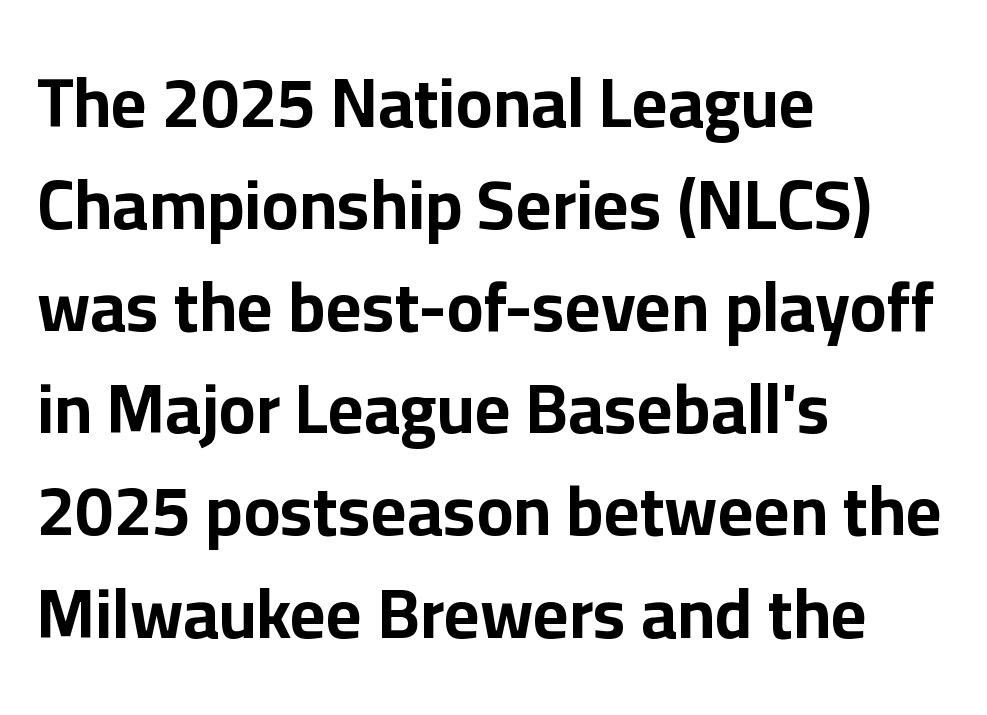
Layout note: lines flush left. The tracking reads as untouched default to a designer's eye. Quick note: underline off. The lines sit at an ordinary, default distance from one another.
